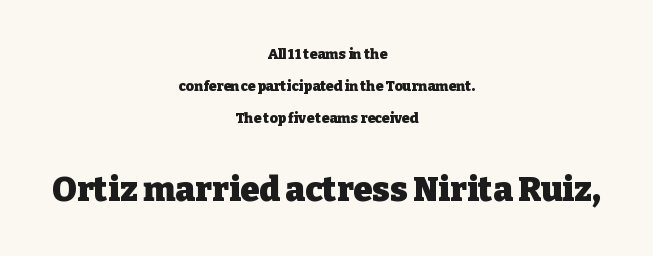
Q: Is the text bold? A: Yes.
Q: Is the text italic (slanted)? A: No, it is upright.
Q: Is the typeface a serif or a sans-serif typeface? A: Serif.
Q: Is the text underlined? A: No.
Q: How is the paragraph aligned? A: Centered.
Q: Is the spacing between letters normal or unusually wide? A: Normal.
Q: Is the spacing between lines tight, normal or loose? A: Loose.
Q: Which block of text is set in a larger size, the first (top) or the second (bottom)? A: The second (bottom) one.
Q: Width (condensed, normal, or wide)? A: Normal.
Q: Stroke contrast? A: Low.
Q: x-height? A: Medium.
Q: Monospaced? A: No.
